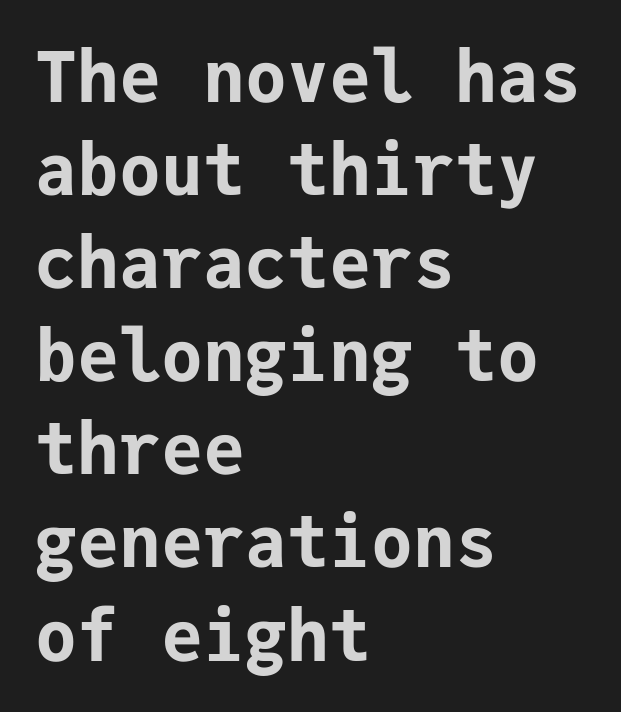
The image shows 70 px bold sans-serif type, upright, monospaced; set left-aligned, normal line spacing (1.33x), normal letter spacing, not underlined; low stroke contrast and a medium x-height.
